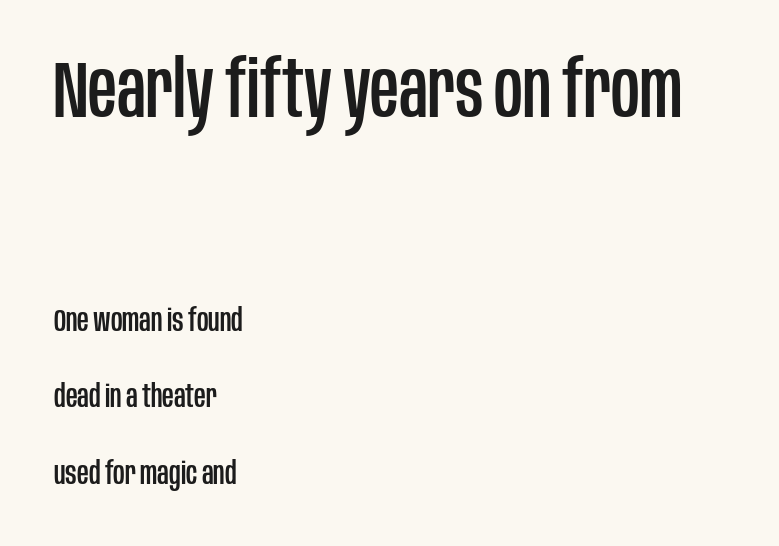
{"serif": "no", "italic": "no", "width": "condensed", "stroke_contrast": "low", "x_height": "large", "monospaced": "no", "underline": "no", "align": "left", "line_spacing": "loose", "line_spacing_ratio": 2.38, "letter_spacing": "normal", "letter_spacing_em": 0.0, "larger_block": "first", "size_ratio": 2.47, "glyph_px": 79}
